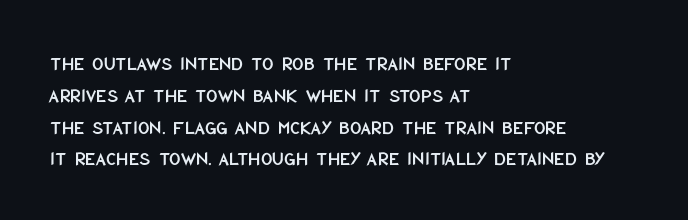
The letterforms sit shoulder to shoulder at normal distance. Ordinary non-slanted type is in use. All the whitespace from short lines collects on the right. The space between consecutive lines is moderate. The area under the type is left untouched.
